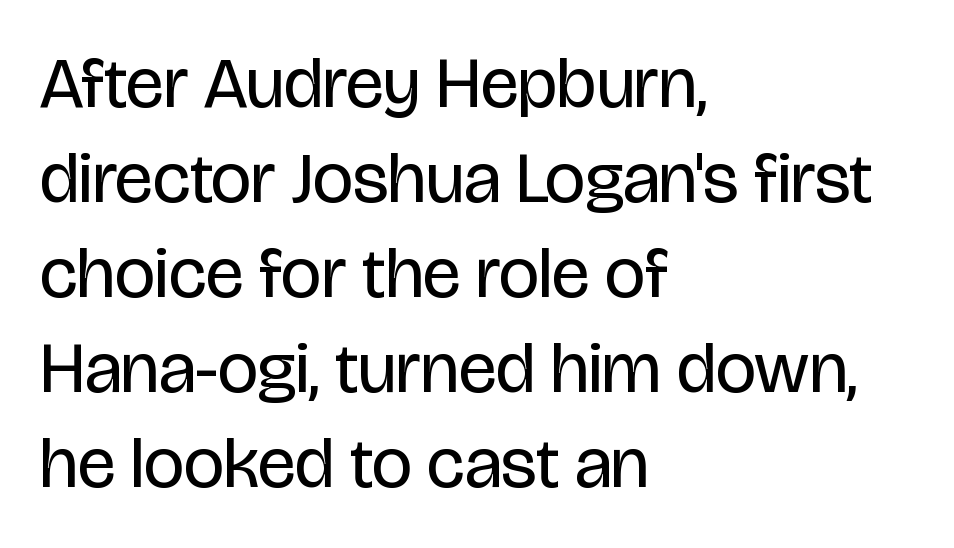
The image shows 72 px regular-weight, condensed sans-serif type, upright; set left-aligned, normal line spacing (1.32x), normal letter spacing, not underlined; low stroke contrast and a large x-height.
